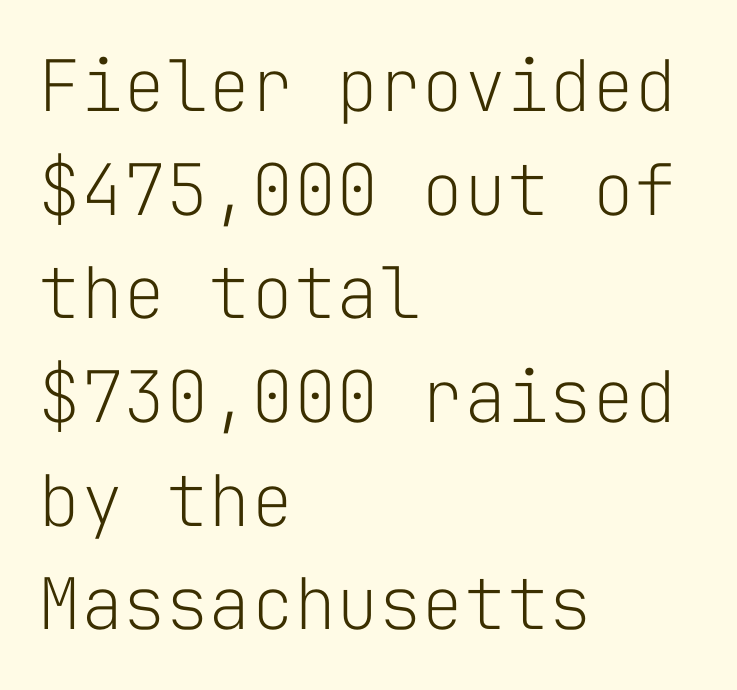
The image shows 71 px light sans-serif type, upright, monospaced; set left-aligned, normal line spacing (1.46x), normal letter spacing, not underlined; low stroke contrast and a medium x-height.
